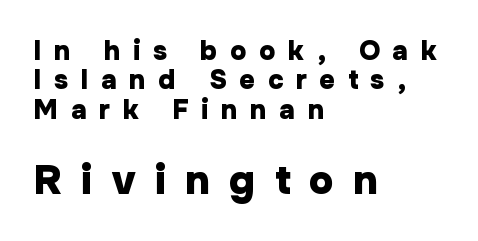
The image shows 41 px heavy sans-serif type, upright; set left-aligned, tight line spacing (1.09x), unusually wide letter spacing (+0.47 em), not underlined; the second (bottom) block is 1.52x larger; low stroke contrast and a medium x-height.
